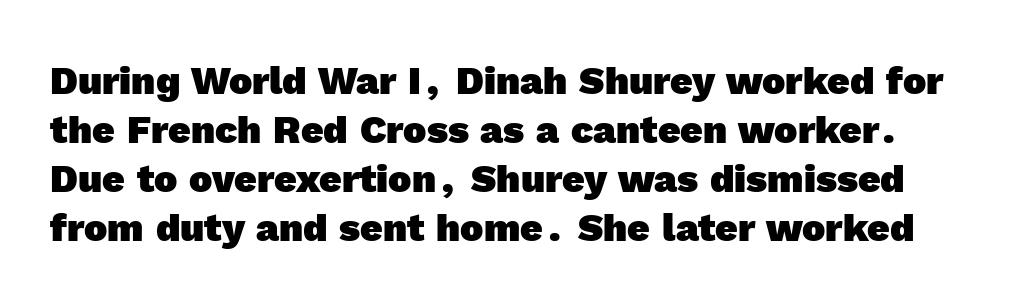
{"serif": "no", "bold": "yes", "weight": "heavy", "width": "normal", "x_height": "medium", "monospaced": "no", "underline": "no", "line_spacing": "normal", "line_spacing_ratio": 1.26, "letter_spacing": "normal", "letter_spacing_em": 0.0, "glyph_px": 39}
